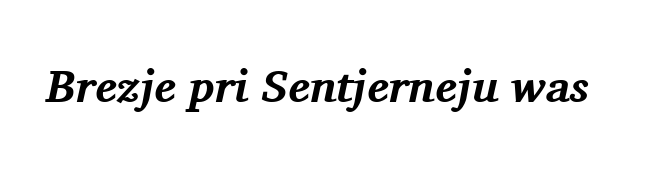
{"serif": "yes", "italic": "yes", "lean": "right", "slant_degrees": 11, "bold": "yes", "weight": "bold", "width": "normal", "stroke_contrast": "medium", "x_height": "medium", "monospaced": "no", "underline": "no", "letter_spacing": "normal", "letter_spacing_em": 0.0, "glyph_px": 46}
